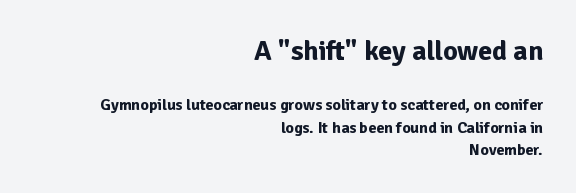
{"serif": "no", "italic": "no", "bold": "yes", "weight": "bold", "width": "normal", "stroke_contrast": "low", "x_height": "medium", "monospaced": "no", "underline": "no", "align": "right", "line_spacing": "normal", "line_spacing_ratio": 1.39, "letter_spacing": "normal", "letter_spacing_em": 0.0, "larger_block": "first", "size_ratio": 1.75, "glyph_px": 28}
